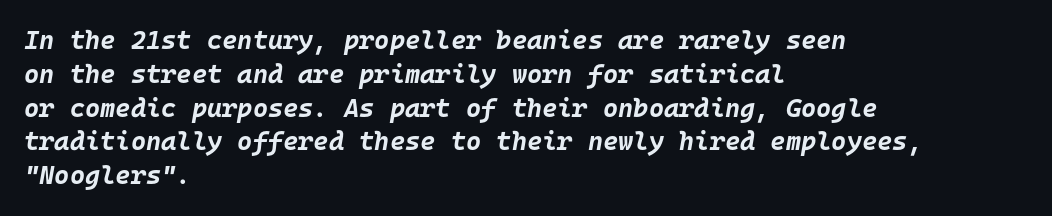
Q: Is the text bold? A: Yes.
Q: Is the text italic (slanted)? A: Yes, it leans right by about 10 degrees.
Q: Is the text underlined? A: No.
Q: How is the paragraph aligned? A: Left-aligned.
Q: Is the spacing between letters normal or unusually wide? A: Normal.
Q: Is the spacing between lines tight, normal or loose? A: Normal.
